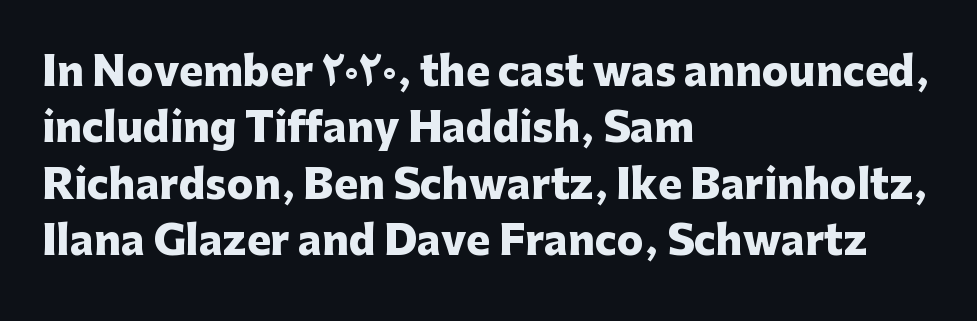
The image shows 40 px heavy sans-serif type, upright; set left-aligned, normal line spacing (1.41x), normal letter spacing, not underlined; low stroke contrast and a medium x-height.
